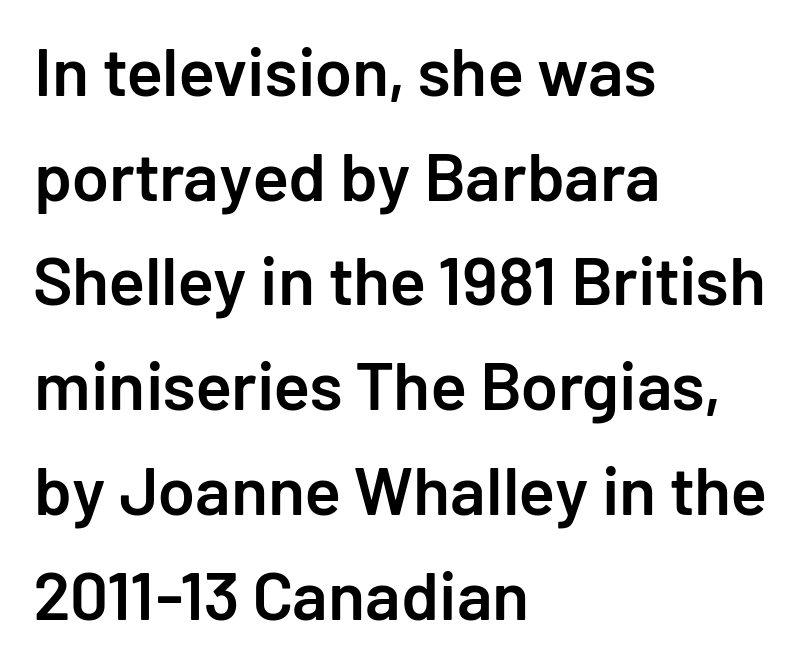
{"serif": "no", "italic": "no", "bold": "semi", "weight": "semibold", "width": "normal", "stroke_contrast": "low", "x_height": "medium", "monospaced": "no", "underline": "no", "align": "left", "line_spacing": "normal", "line_spacing_ratio": 1.54, "letter_spacing": "normal", "letter_spacing_em": 0.0, "glyph_px": 68}
